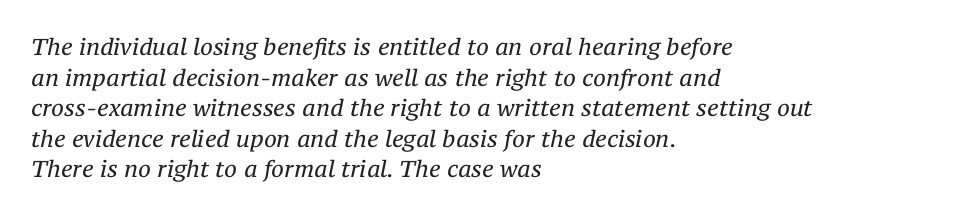
The image shows 23 px text type, italic (leaning right); set left-aligned, normal line spacing (1.33x), normal letter spacing, not underlined.
